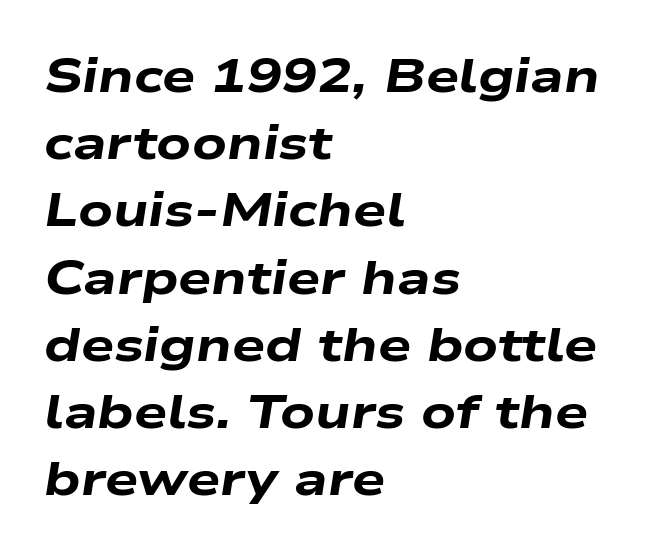
Q: Is the text bold? A: Yes.
Q: Is the text italic (slanted)? A: Yes, it leans right by about 9 degrees.
Q: Is the text underlined? A: No.
Q: How is the paragraph aligned? A: Left-aligned.
Q: Is the spacing between letters normal or unusually wide? A: Normal.
Q: Is the spacing between lines tight, normal or loose? A: Normal.
Q: Width (condensed, normal, or wide)? A: Wide.
Q: Stroke contrast? A: Low.
Q: x-height? A: Medium.
Q: Monospaced? A: No.
